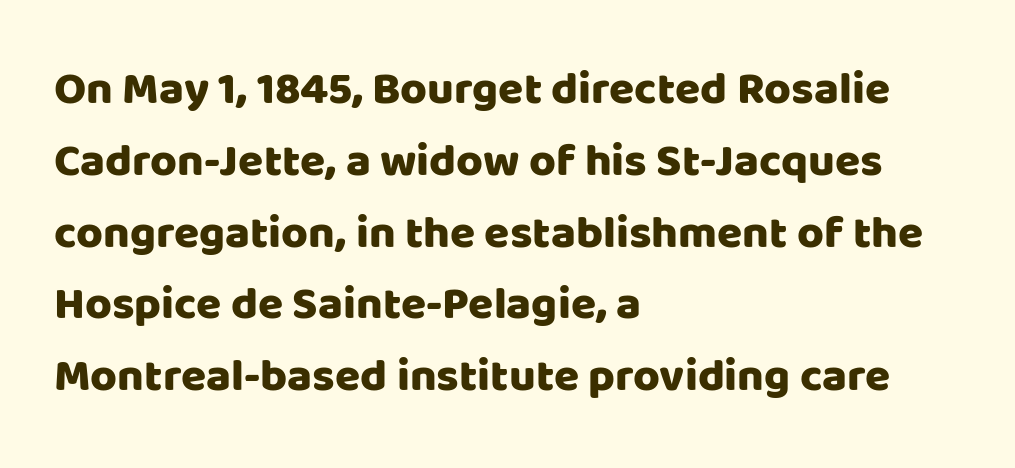
The image shows 46 px sans-serif type, upright; set left-aligned, normal line spacing (1.56x), normal letter spacing, not underlined; low stroke contrast and a large x-height.
